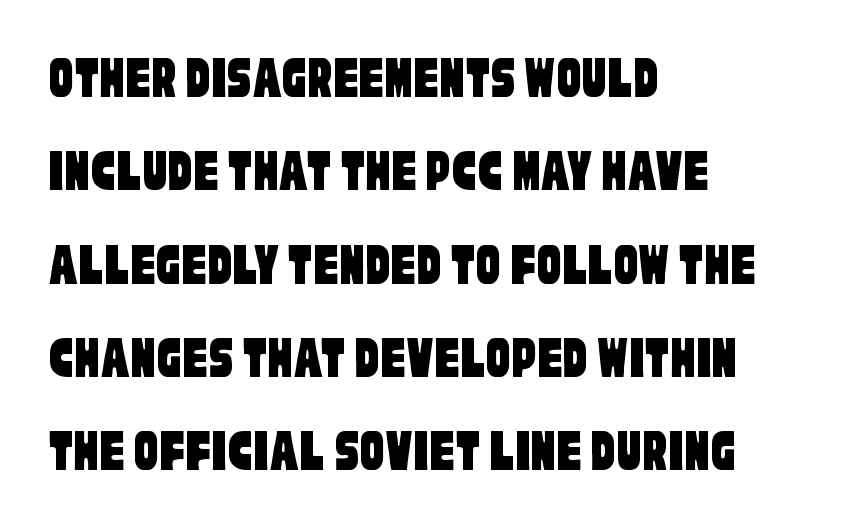
Is this a fixed-width face? No — the glyphs have proportional, varying widths. Underlining? Definitely not there. In terms of letterform style, serifs are entirely absent. The passage is arranged the way most books set body copy — flush left. Each word holds together tightly as a unit, with standard inter-letter gaps.
